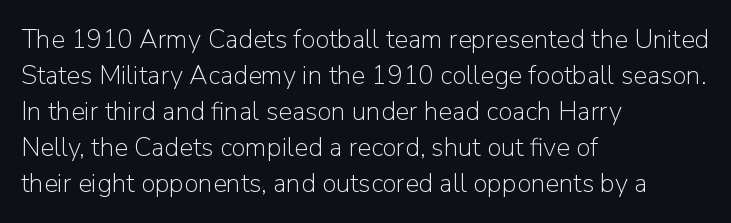
{"italic": "no", "bold": "no", "underline": "no", "align": "left", "line_spacing": "normal", "line_spacing_ratio": 1.38, "letter_spacing": "normal", "letter_spacing_em": 0.0, "glyph_px": 26}
